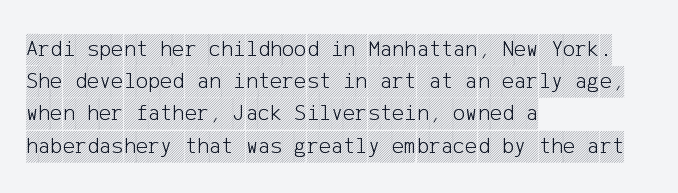
The image shows 23 px text type, upright; set left-aligned, normal line spacing (1.4x), normal letter spacing, not underlined.
